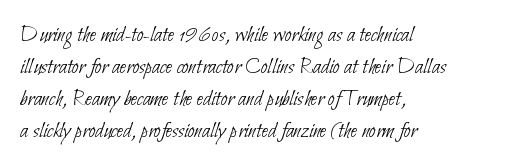
The weight would be labelled regular, book, light, or lighter still. Default kerning and tracking; the words read as compact shapes. The vertical gap from one line to the next is medium. The string is rendered with underlining switched off. Casual observation: everything's shoved over to the left.
